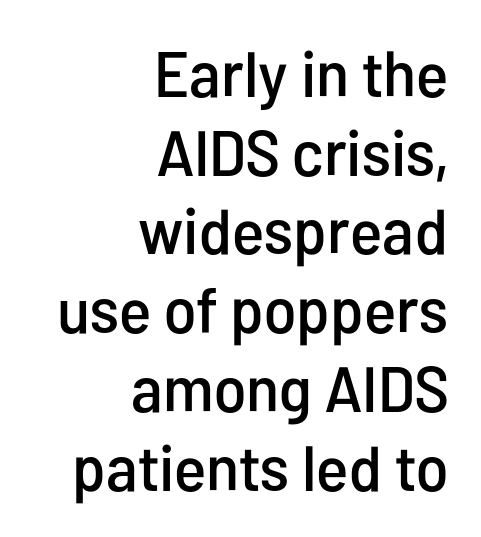
Characters remain perfectly vertical along every line. Standard letterfit; no display-style spreading of the glyphs. The space beneath each line is pristine and unruled. You could not count columns in this text — the font is proportionally spaced.
